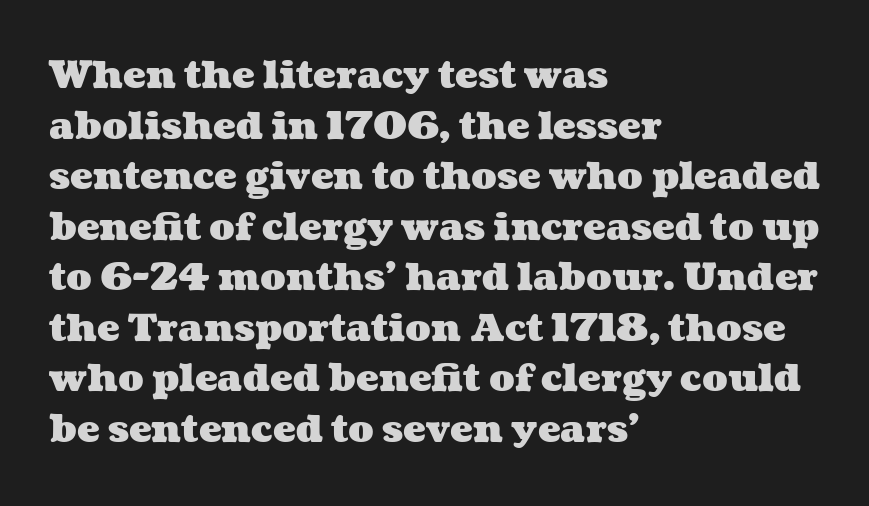
The image shows 38 px heavy, wide type; set left-aligned, normal line spacing (1.33x), normal letter spacing, not underlined; medium stroke contrast and a medium x-height.
